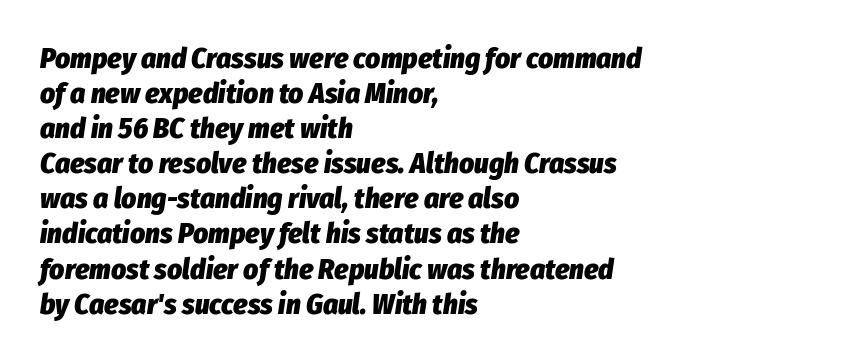
Q: Is the text bold? A: Yes.
Q: Is the text italic (slanted)? A: Yes, it leans right by about 8 degrees.
Q: Is the text underlined? A: No.
Q: How is the paragraph aligned? A: Left-aligned.
Q: Is the spacing between letters normal or unusually wide? A: Normal.
Q: Width (condensed, normal, or wide)? A: Condensed.
Q: Stroke contrast? A: Low.
Q: x-height? A: Medium.
Q: Monospaced? A: No.
